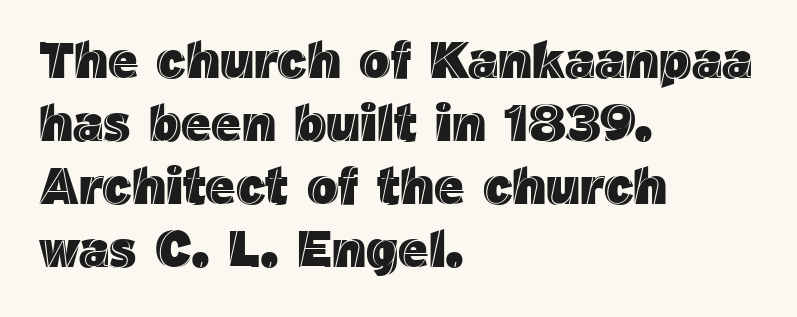
Plain, unruled lines of type. Varying glyph widths throughout — classic text-font behaviour. Is there any slant? The stems are plumb. Visually the block forms a straight wall on the left and a jagged coastline on the right. In terms of letterspacing, this is plain default setting.
